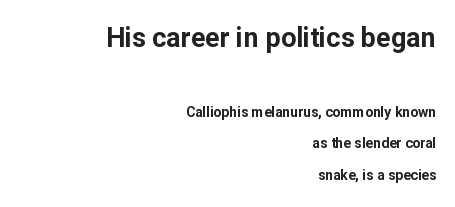
{"italic": "no", "bold": "yes", "underline": "no", "align": "right", "line_spacing": "loose", "line_spacing_ratio": 2.26, "letter_spacing": "normal", "letter_spacing_em": 0.0, "larger_block": "first", "size_ratio": 1.93, "glyph_px": 27}
